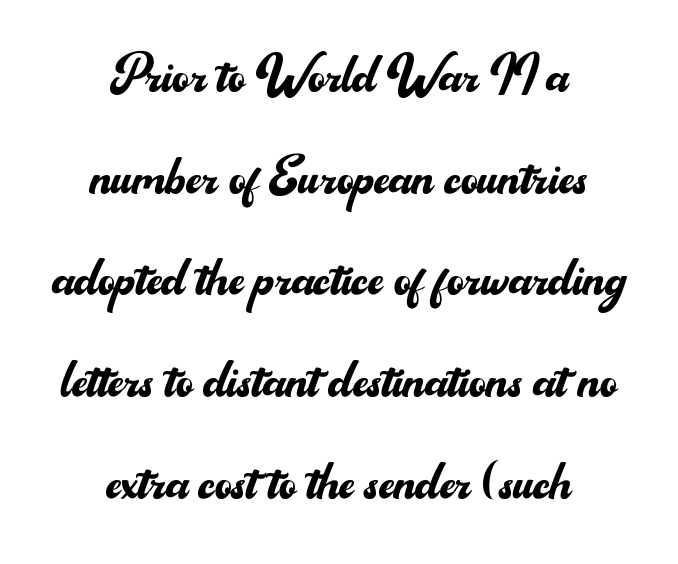
The image shows 66 px regular-weight sans-serif type; set centered, normal line spacing (1.54x), normal letter spacing, not underlined; medium stroke contrast and a small x-height.
